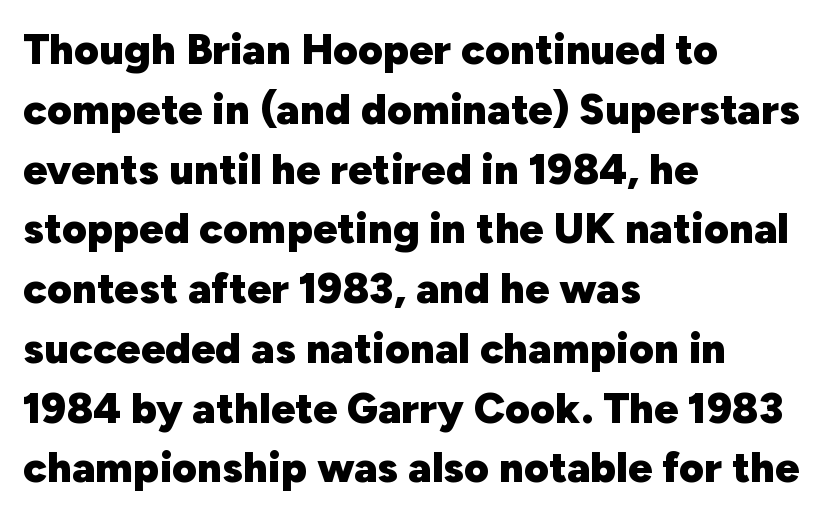
Line starts are locked; line ends wander. Default kerning and tracking; the words read as compact shapes. Vertical strokes here are truly vertical. Quick note: underline off.
